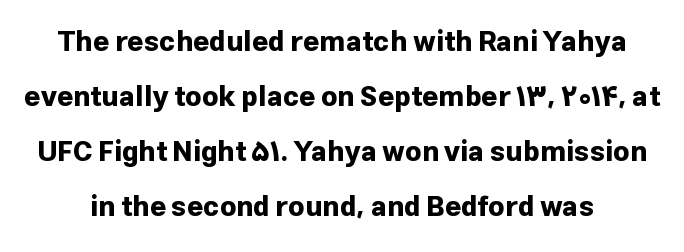
The specimen omits any rule beneath the text block's lines. Is this a fixed-width face? No — the glyphs have proportional, varying widths. The block of text is sparse from top to bottom, with ample space between rows. Upright lettering throughout. Does extra space separate the letters? No, they use regular spacing.
